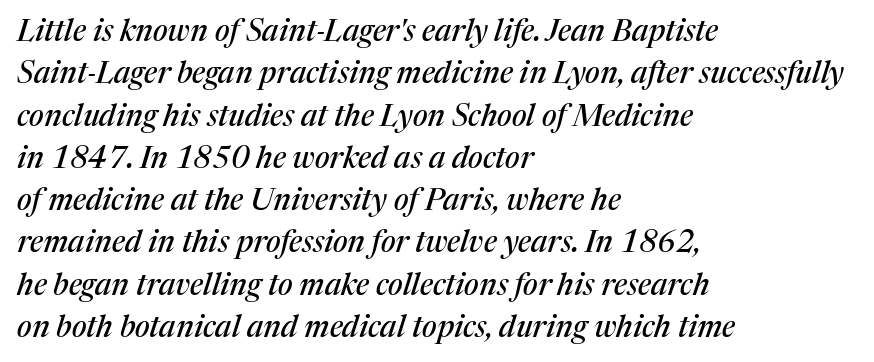
{"serif": "yes", "italic": "yes", "lean": "right", "slant_degrees": 17, "width": "normal", "stroke_contrast": "medium", "x_height": "medium", "monospaced": "no", "underline": "no", "align": "left", "line_spacing": "normal", "line_spacing_ratio": 1.41, "letter_spacing": "normal", "letter_spacing_em": 0.0, "glyph_px": 30}
